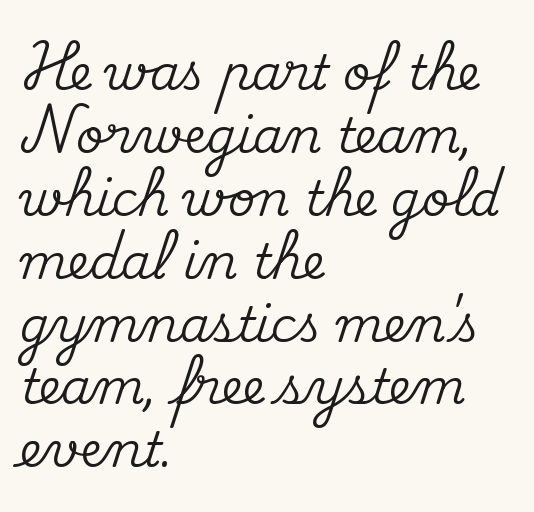
The strip under each line holds only bare page. Does the leading feel generous? No, just average. Looks like regular typesetting: each glyph gets only the width it needs. The rendering anchors every line to the left-hand side. The designer went with a serif here, giving each stem small feet.
